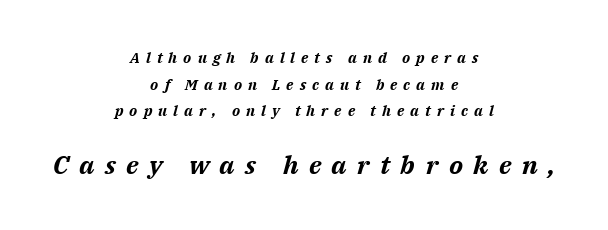
Q: Is the text bold? A: Yes.
Q: Is the text italic (slanted)? A: Yes, it leans right by about 14 degrees.
Q: Is the text underlined? A: No.
Q: How is the paragraph aligned? A: Centered.
Q: Is the spacing between letters normal or unusually wide? A: Unusually wide.
Q: Which block of text is set in a larger size, the first (top) or the second (bottom)? A: The second (bottom) one.
